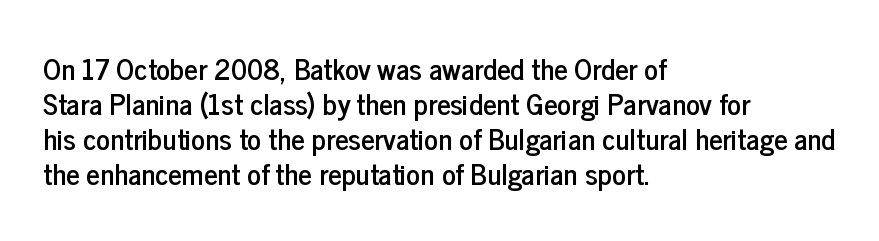
Letterform terminals end flat and unadorned throughout the passage. Here the designer chose a conventional face with non-uniform glyph widths. The axis of the letterforms is exactly vertical. How are the letters spaced? Ordinarily, with no added tracking. The ragged edge is on the right, which tells us the setting is flush left.
